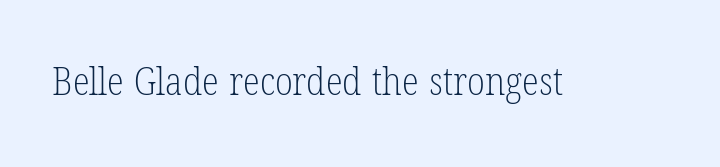
The image shows 39 px light, condensed serif type, upright; set normal letter spacing, not underlined; low stroke contrast and a medium x-height.
